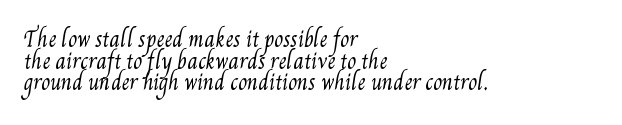
The passage shown is not underscored anywhere. The rag falls on the right side of this text block. Students, observe: this is what under-led, compact text looks like. The weight tops out at a normal text grade. Between one letter and the next there's only the usual sliver of space.
